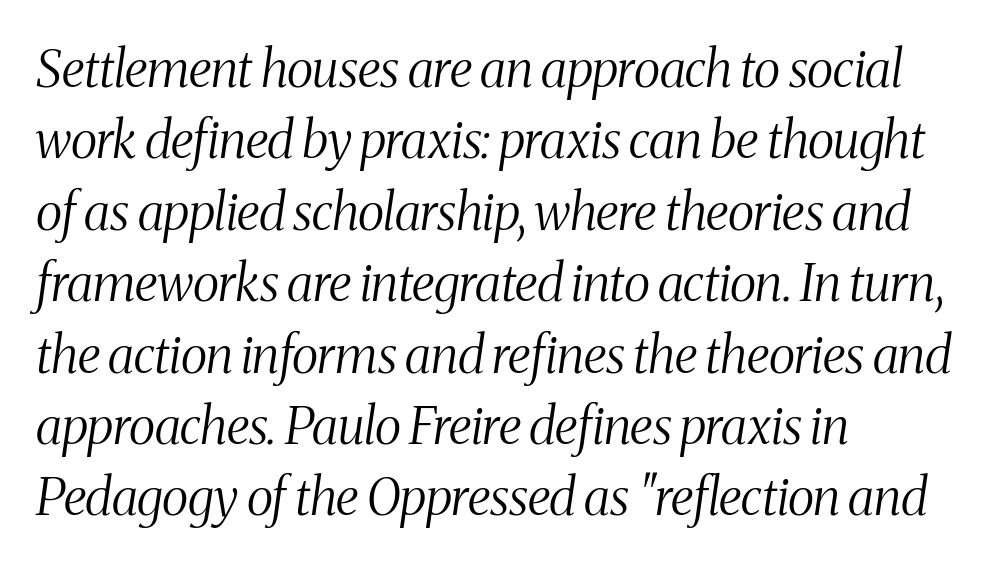
Q: Is the text bold? A: No.
Q: Is the text italic (slanted)? A: Yes, it leans right by about 8 degrees.
Q: Is the typeface a serif or a sans-serif typeface? A: Serif.
Q: Is the text underlined? A: No.
Q: How is the paragraph aligned? A: Left-aligned.
Q: Is the spacing between letters normal or unusually wide? A: Normal.
Q: Is the spacing between lines tight, normal or loose? A: Normal.
Q: Width (condensed, normal, or wide)? A: Condensed.
Q: Stroke contrast? A: Medium.
Q: x-height? A: Medium.
Q: Monospaced? A: No.
